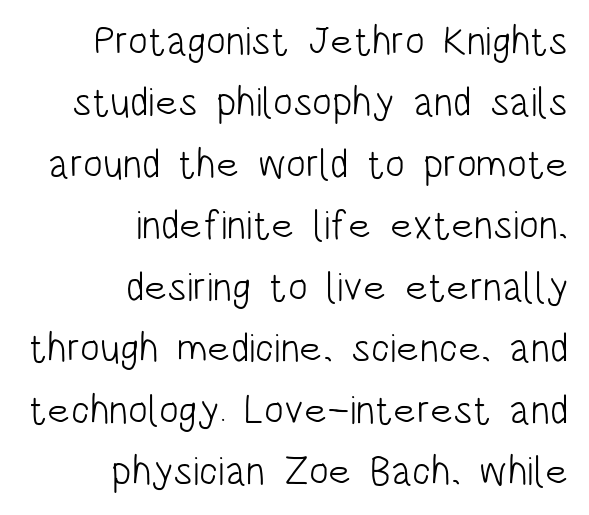
The image shows 41 px light, condensed sans-serif type, upright; set right-aligned, normal line spacing (1.5x), normal letter spacing, not underlined; low stroke contrast and a large x-height.
